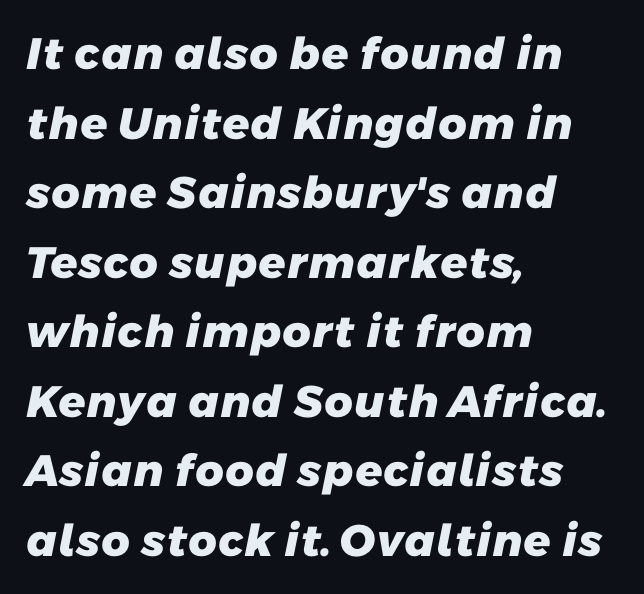
No extra tracking has been applied to these lines. Character widths vary here, with narrow letters taking less room than wide ones. Emphasis by weight is at full strength: bold. Decoration check: the copy has no underline. The letters carry no serifs — their stems end cleanly without finishing strokes.
